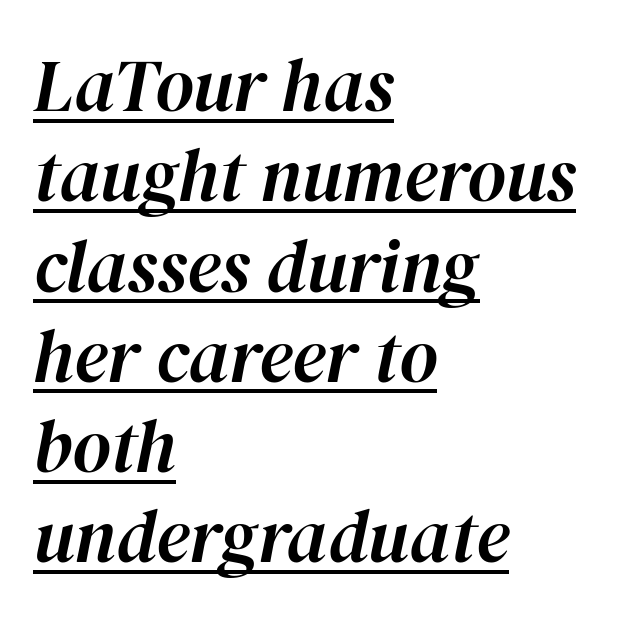
The lines are quadded left. The tracking reads as untouched default to a designer's eye. The font's italic variant was chosen for this text. Spacing verdict: proportional, widths tailored to each character. A baseline rule has been typeset under these characters.
